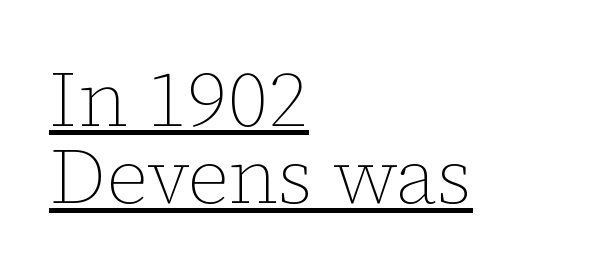
The image shows 79 px thin type, upright; set left-aligned, tight line spacing (0.98x), normal letter spacing, underlined; low stroke contrast and a medium x-height.
